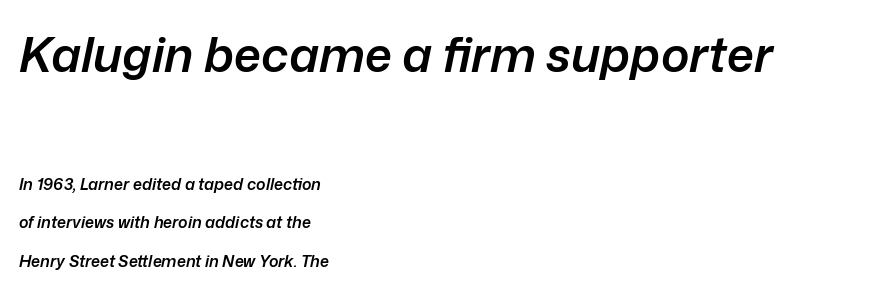
{"italic": "yes", "lean": "right", "slant_degrees": 12, "bold": "semi", "weight": "semibold", "width": "normal", "stroke_contrast": "low", "x_height": "medium", "monospaced": "no", "underline": "no", "align": "left", "line_spacing": "loose", "line_spacing_ratio": 2.39, "letter_spacing": "normal", "letter_spacing_em": 0.0, "larger_block": "first", "size_ratio": 3.0, "glyph_px": 48}
